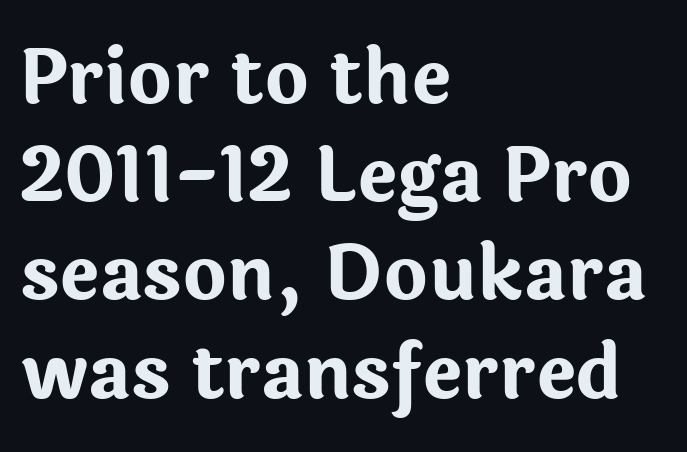
{"serif": "no", "italic": "no", "bold": "yes", "weight": "bold", "width": "normal", "stroke_contrast": "low", "x_height": "medium", "monospaced": "no", "underline": "no", "align": "left", "line_spacing": "normal", "line_spacing_ratio": 1.31, "letter_spacing": "normal", "letter_spacing_em": 0.0, "glyph_px": 75}
